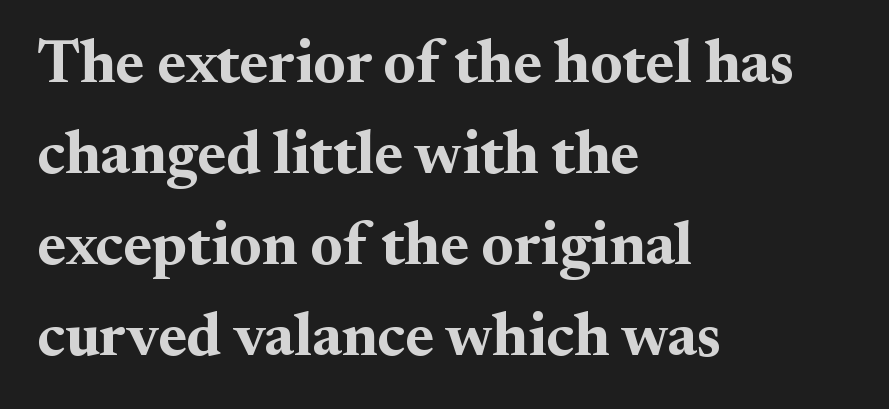
{"serif": "yes", "italic": "no", "bold": "yes", "weight": "bold", "width": "normal", "stroke_contrast": "medium", "x_height": "small", "monospaced": "no", "underline": "no", "align": "left", "line_spacing": "normal", "line_spacing_ratio": 1.49, "letter_spacing": "normal", "letter_spacing_em": 0.0, "glyph_px": 61}
